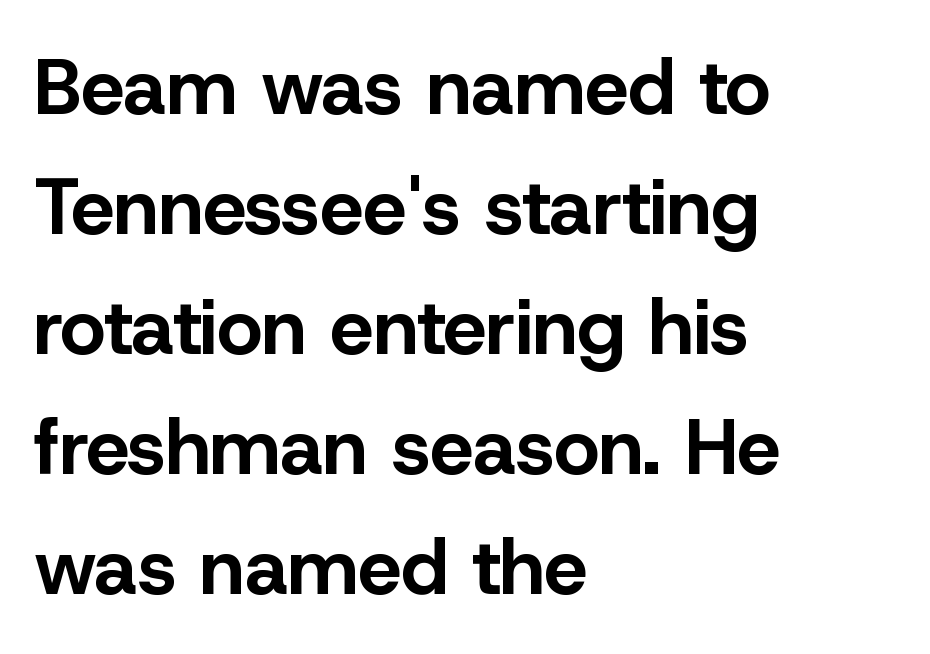
{"serif": "no", "italic": "no", "bold": "yes", "weight": "bold", "width": "normal", "stroke_contrast": "low", "x_height": "medium", "monospaced": "no", "underline": "no", "align": "left", "line_spacing": "normal", "line_spacing_ratio": 1.54, "letter_spacing": "normal", "letter_spacing_em": 0.0, "glyph_px": 78}
